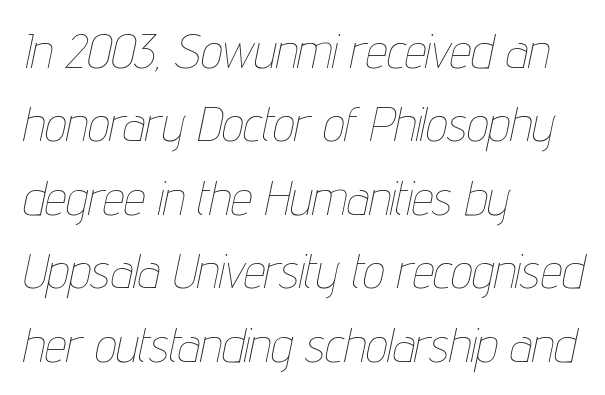
{"italic": "yes", "lean": "right", "slant_degrees": 12, "bold": "no", "weight": "thin", "width": "condensed", "stroke_contrast": "low", "x_height": "medium", "monospaced": "no", "underline": "no", "align": "left", "line_spacing": "normal", "line_spacing_ratio": 1.53, "letter_spacing": "normal", "letter_spacing_em": 0.0, "glyph_px": 48}
